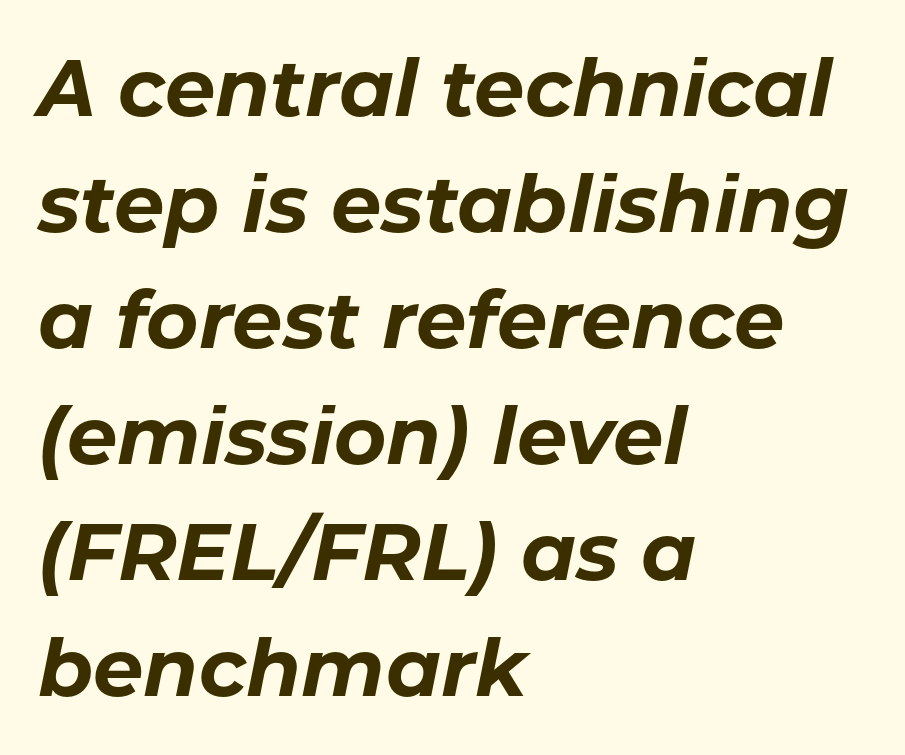
Compared with typical body copy, the letter spacing here is the same. Tall strokes in this sample are angled rather than plumb. One glance says typical: line gaps are just what's usual. Proportional: the letters do not fall into vertical columns. Set as a true bold cut, around the 700 mark.
